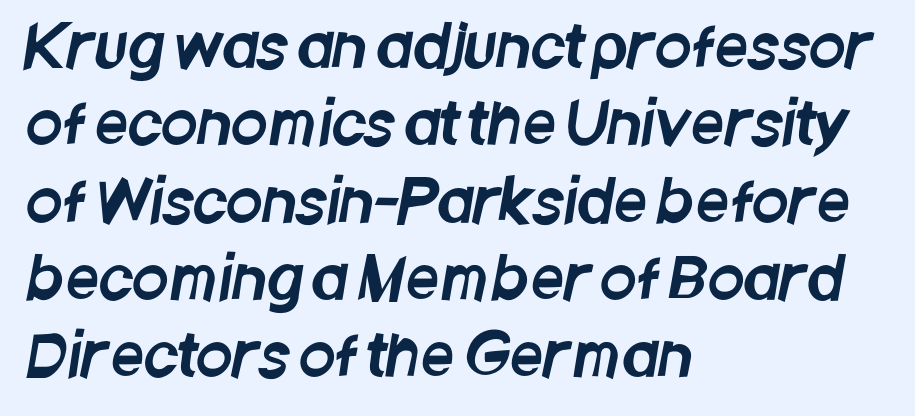
The image shows 59 px condensed sans-serif type; set left-aligned, normal line spacing (1.31x), normal letter spacing, not underlined; low stroke contrast and a large x-height.
